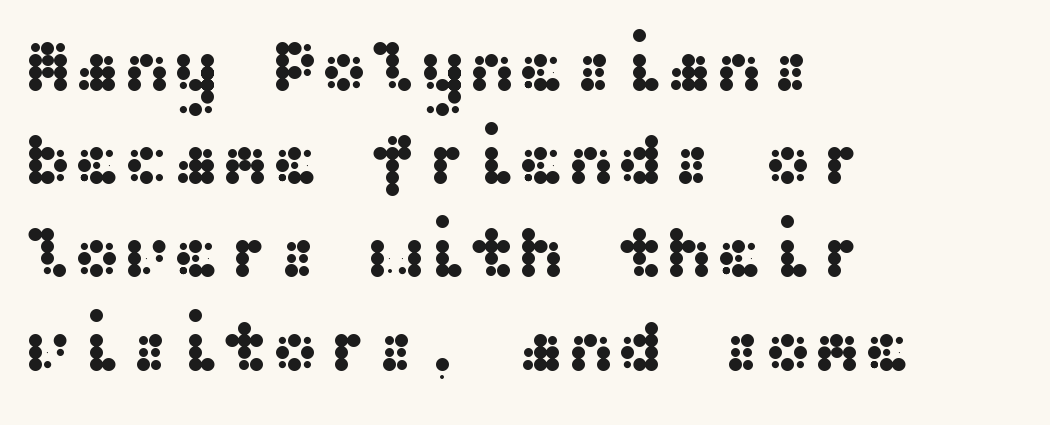
The image shows 74 px wide sans-serif type, upright; set left-aligned, normal line spacing (1.26x), normal letter spacing, not underlined; medium stroke contrast and a medium x-height.
